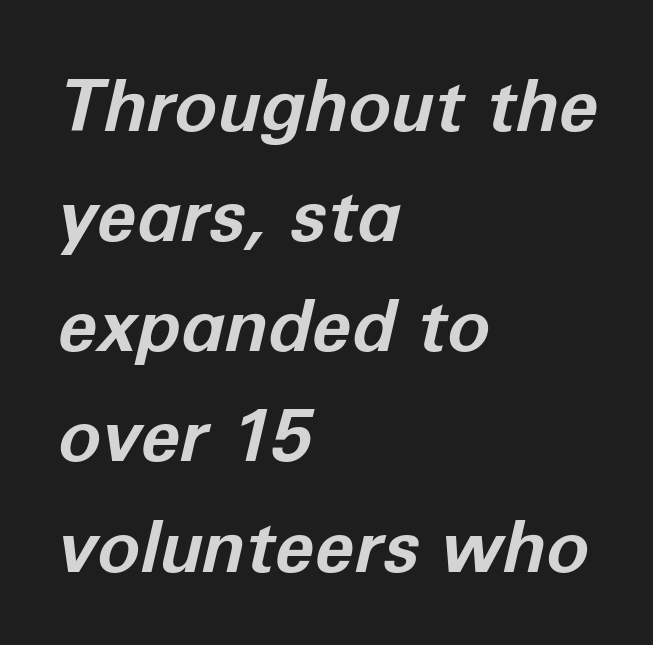
{"italic": "yes", "lean": "right", "slant_degrees": 12, "bold": "yes", "weight": "bold", "width": "normal", "stroke_contrast": "low", "x_height": "medium", "monospaced": "no", "underline": "no", "align": "left", "line_spacing": "normal", "line_spacing_ratio": 1.53, "letter_spacing": "normal", "letter_spacing_em": 0.0, "glyph_px": 72}
